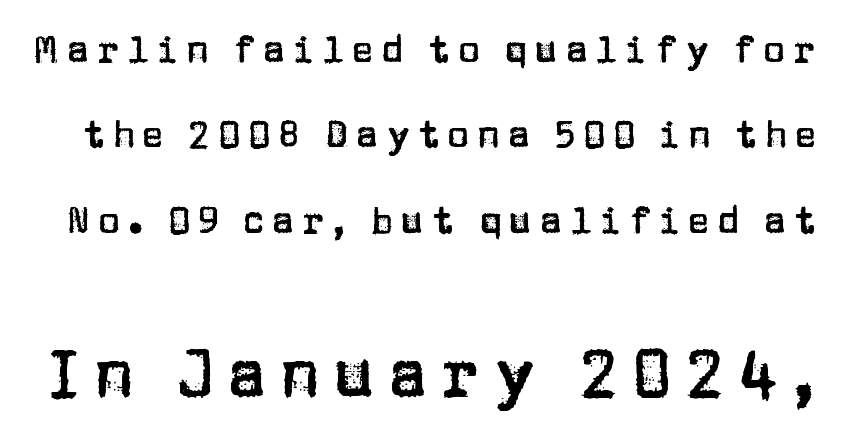
Q: Is the text italic (slanted)? A: No, it is upright.
Q: Is the typeface a serif or a sans-serif typeface? A: Sans-serif.
Q: Is the text underlined? A: No.
Q: Is the spacing between letters normal or unusually wide? A: Unusually wide.
Q: Is the spacing between lines tight, normal or loose? A: Loose.
Q: Which block of text is set in a larger size, the first (top) or the second (bottom)? A: The second (bottom) one.
Q: Width (condensed, normal, or wide)? A: Normal.
Q: Stroke contrast? A: Low.
Q: x-height? A: Large.
Q: Monospaced? A: No.
